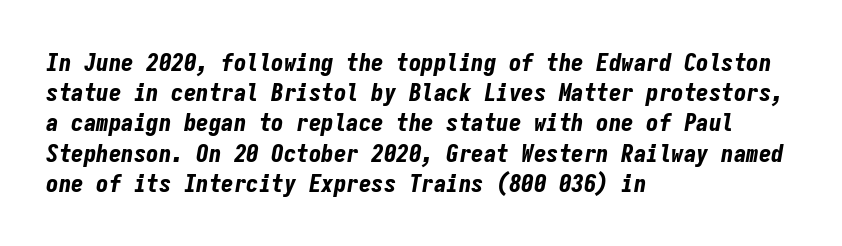
Q: Is the text bold? A: Yes.
Q: Is the text italic (slanted)? A: Yes, it leans right by about 9 degrees.
Q: Is the text underlined? A: No.
Q: How is the paragraph aligned? A: Left-aligned.
Q: Is the spacing between letters normal or unusually wide? A: Normal.
